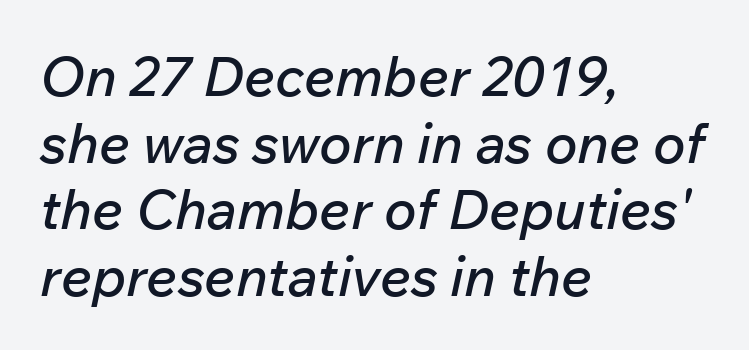
{"italic": "yes", "lean": "right", "slant_degrees": 12, "width": "normal", "stroke_contrast": "low", "x_height": "medium", "monospaced": "no", "underline": "no", "align": "left", "line_spacing_ratio": 1.21, "letter_spacing": "normal", "letter_spacing_em": 0.0, "glyph_px": 55}
